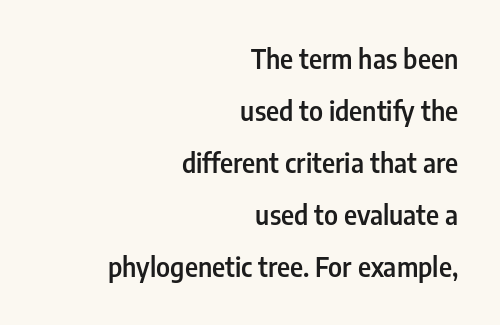
{"italic": "no", "bold": "semi", "underline": "no", "align": "right", "line_spacing": "loose", "line_spacing_ratio": 2.0, "letter_spacing": "normal", "letter_spacing_em": 0.0, "glyph_px": 26}
